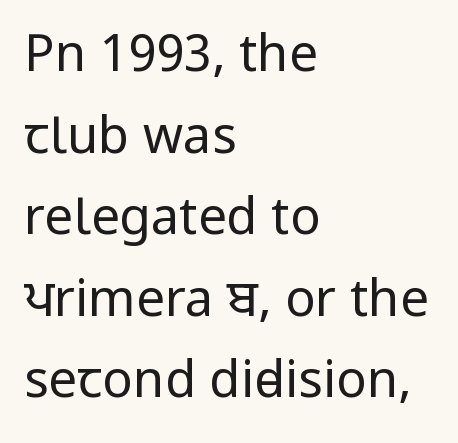
{"serif": "no", "italic": "no", "bold": "no", "weight": "regular", "width": "condensed", "stroke_contrast": "low", "x_height": "large", "monospaced": "no", "underline": "no", "align": "left", "line_spacing": "normal", "line_spacing_ratio": 1.6, "letter_spacing": "normal", "letter_spacing_em": 0.0, "glyph_px": 51}
